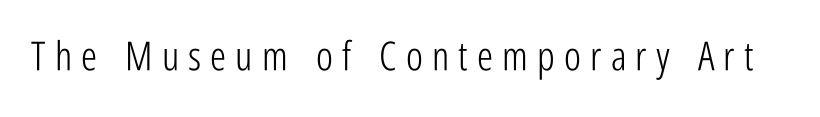
{"serif": "no", "italic": "no", "bold": "no", "weight": "light", "width": "condensed", "stroke_contrast": "low", "x_height": "medium", "monospaced": "no", "underline": "no", "letter_spacing": "wide", "letter_spacing_em": 0.23, "glyph_px": 40}
